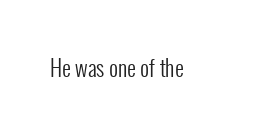
{"italic": "no", "bold": "no", "underline": "no", "letter_spacing": "normal", "letter_spacing_em": 0.0, "glyph_px": 22}
